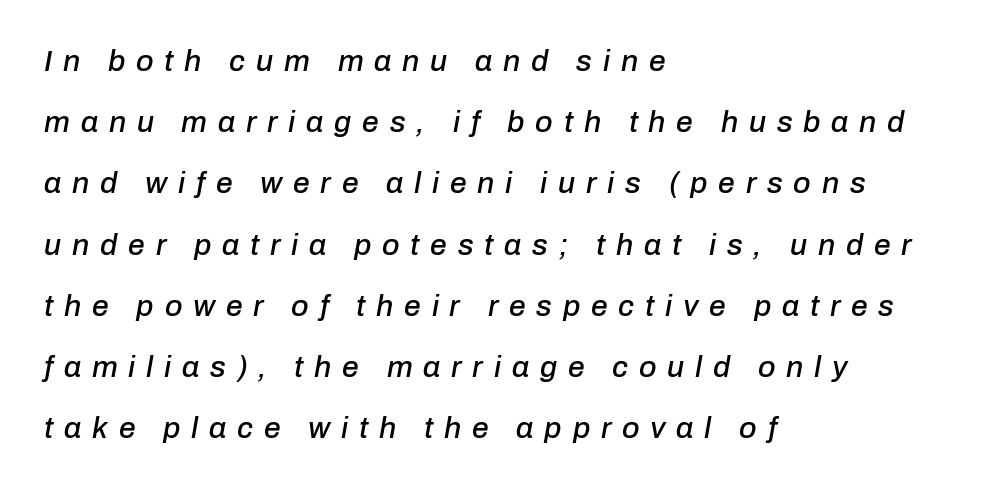
The image shows 30 px text type, italic (leaning right); set left-aligned, loose line spacing (2.04x), unusually wide letter spacing (+0.36 em), not underlined; low stroke contrast and a medium x-height.
